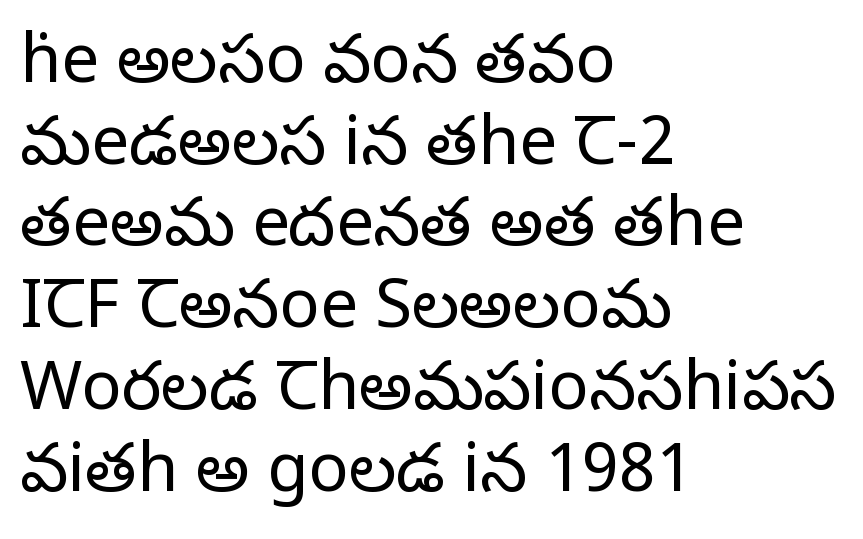
The lettering stays uniformly vertical, giving the passage a roman look. There is no visible air inserted between adjacent glyphs. Type without underlining. Stems here are at most as thick as an everyday book face.
